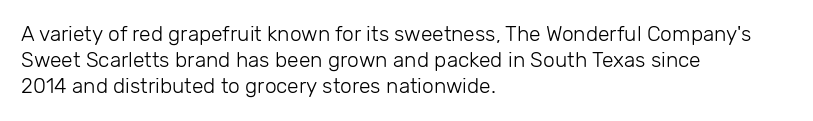
The image shows 21 px text type, upright; set left-aligned, normal line spacing (1.25x), normal letter spacing, not underlined.
